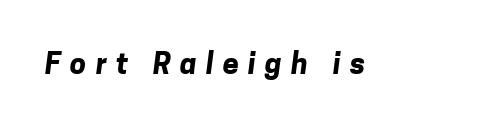
This is heavy type, rendered in bold. Each letter's strokes conclude bluntly, with no projecting serifs. Tracking here is generous; glyphs stand well apart from one another. Rule under the text: the space is simply empty.
